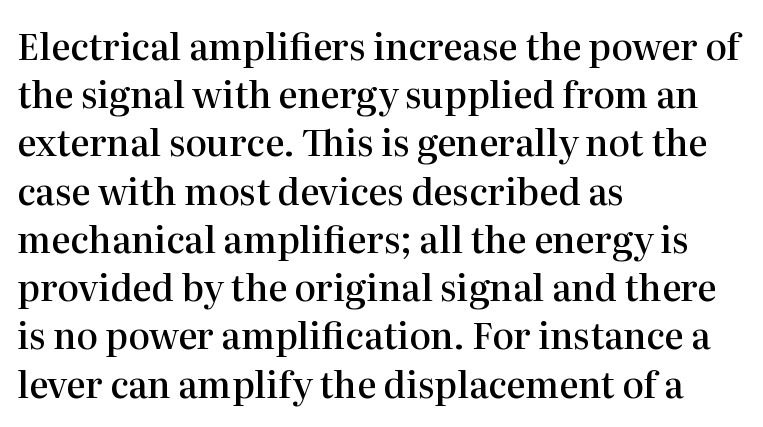
The image shows 36 px semibold serif type, upright; set left-aligned, normal line spacing (1.34x), normal letter spacing, not underlined; high stroke contrast and a medium x-height.
